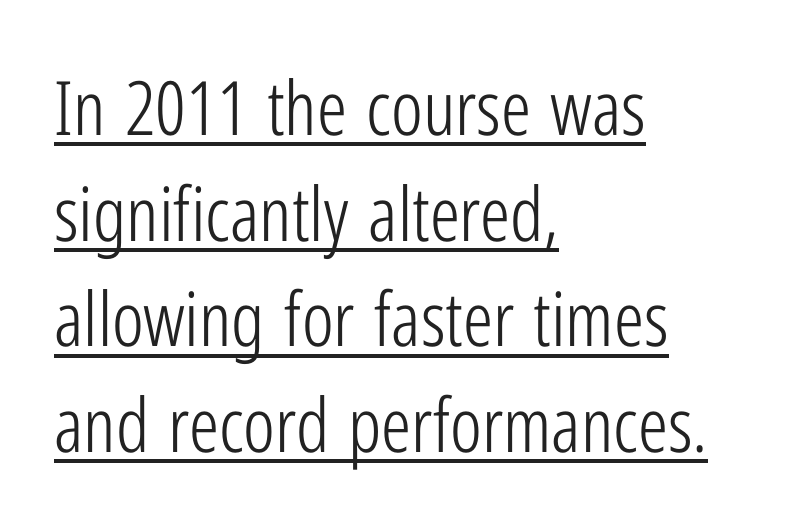
Q: Is the text bold? A: No.
Q: Is the text italic (slanted)? A: No, it is upright.
Q: Is the typeface a serif or a sans-serif typeface? A: Sans-serif.
Q: Is the text underlined? A: Yes.
Q: How is the paragraph aligned? A: Left-aligned.
Q: Is the spacing between letters normal or unusually wide? A: Normal.
Q: Is the spacing between lines tight, normal or loose? A: Normal.
Q: Width (condensed, normal, or wide)? A: Condensed.
Q: Stroke contrast? A: Low.
Q: x-height? A: Medium.
Q: Monospaced? A: No.
